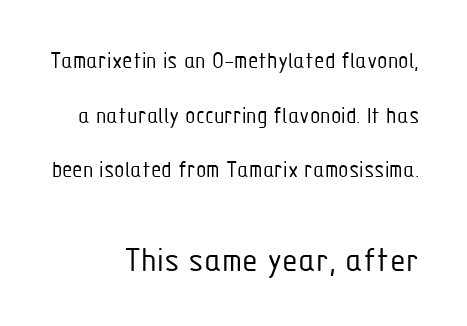
The image shows 36 px light, condensed sans-serif type, upright; set right-aligned, loose line spacing (2.28x), normal letter spacing, not underlined; the second (bottom) block is 1.5x larger; low stroke contrast and a medium x-height.
